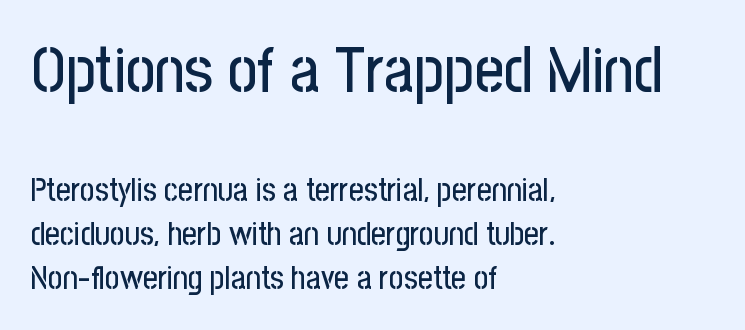
{"serif": "no", "italic": "no", "width": "condensed", "stroke_contrast": "low", "x_height": "medium", "monospaced": "no", "underline": "no", "align": "left", "line_spacing": "normal", "line_spacing_ratio": 1.37, "letter_spacing": "normal", "letter_spacing_em": 0.0, "larger_block": "first", "size_ratio": 2.0, "glyph_px": 64}
